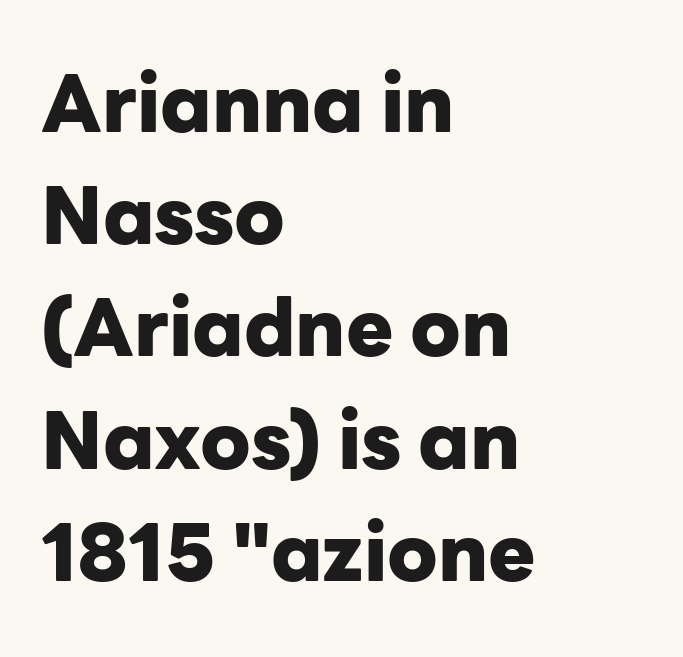
Q: Is the text bold? A: Yes.
Q: Is the text italic (slanted)? A: No, it is upright.
Q: Is the typeface a serif or a sans-serif typeface? A: Sans-serif.
Q: Is the text underlined? A: No.
Q: How is the paragraph aligned? A: Left-aligned.
Q: Is the spacing between letters normal or unusually wide? A: Normal.
Q: Is the spacing between lines tight, normal or loose? A: Normal.
Q: Width (condensed, normal, or wide)? A: Normal.
Q: Stroke contrast? A: Low.
Q: x-height? A: Medium.
Q: Monospaced? A: No.
